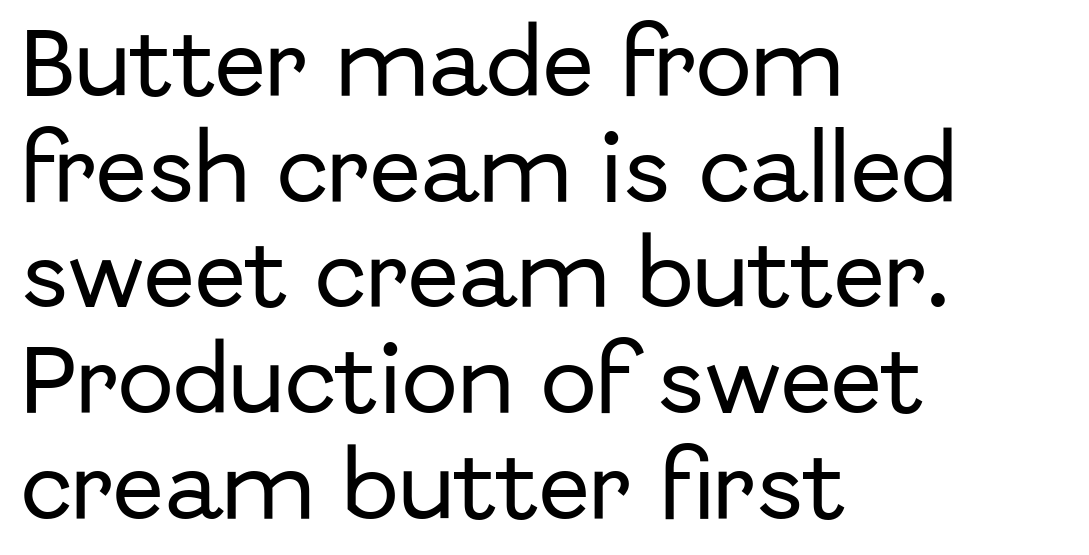
Q: Is the text italic (slanted)? A: No, it is upright.
Q: Is the typeface a serif or a sans-serif typeface? A: Sans-serif.
Q: Is the text underlined? A: No.
Q: How is the paragraph aligned? A: Left-aligned.
Q: Is the spacing between letters normal or unusually wide? A: Normal.
Q: Is the spacing between lines tight, normal or loose? A: Normal.
Q: Width (condensed, normal, or wide)? A: Normal.
Q: Stroke contrast? A: Low.
Q: x-height? A: Medium.
Q: Monospaced? A: No.
